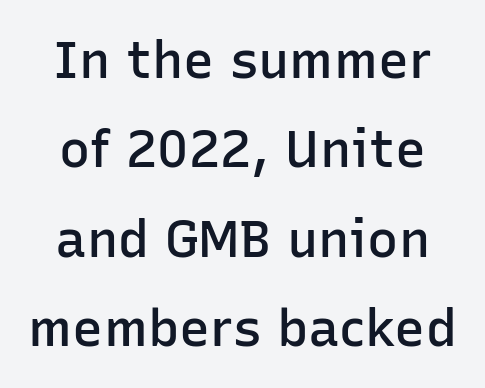
The image shows 52 px semibold sans-serif type, upright; set line spacing 1.72x, normal letter spacing, not underlined; low stroke contrast and a medium x-height.
